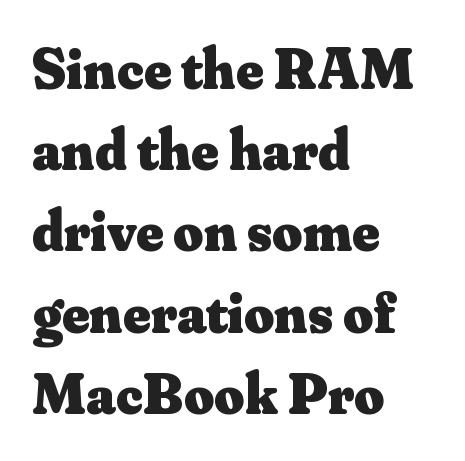
{"serif": "yes", "italic": "no", "bold": "yes", "weight": "heavy", "width": "normal", "stroke_contrast": "medium", "x_height": "small", "monospaced": "no", "underline": "no", "align": "left", "line_spacing": "normal", "line_spacing_ratio": 1.4, "letter_spacing": "normal", "letter_spacing_em": 0.0, "glyph_px": 58}
